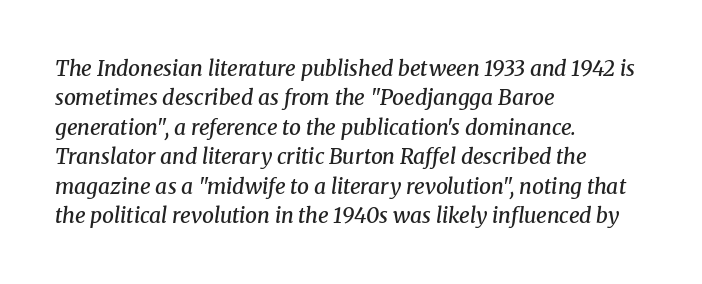
The image shows 21 px text type, italic (leaning right); set left-aligned, normal line spacing (1.4x), normal letter spacing, not underlined.
